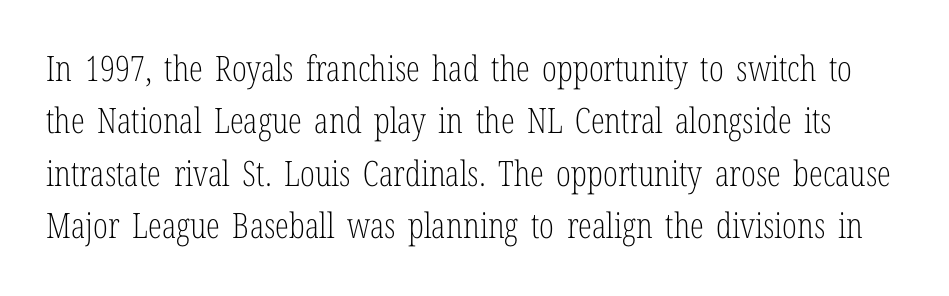
Q: Is the text bold? A: No.
Q: Is the text italic (slanted)? A: No, it is upright.
Q: Is the typeface a serif or a sans-serif typeface? A: Serif.
Q: Is the text underlined? A: No.
Q: Is the spacing between letters normal or unusually wide? A: Normal.
Q: Is the spacing between lines tight, normal or loose? A: Normal.
Q: Width (condensed, normal, or wide)? A: Condensed.
Q: Stroke contrast? A: Low.
Q: x-height? A: Medium.
Q: Monospaced? A: No.
